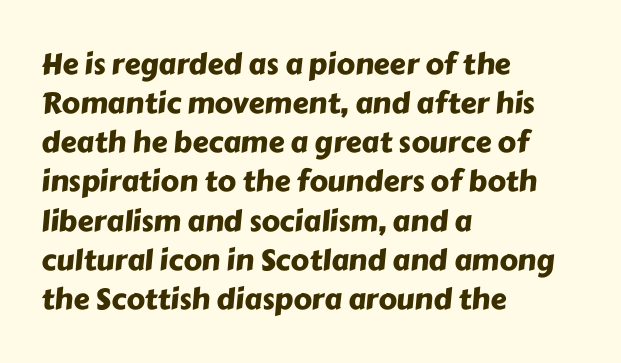
{"serif": "no", "width": "normal", "stroke_contrast": "low", "x_height": "medium", "monospaced": "no", "underline": "no", "align": "left", "line_spacing": "normal", "line_spacing_ratio": 1.35, "letter_spacing": "normal", "letter_spacing_em": 0.0, "glyph_px": 29}
